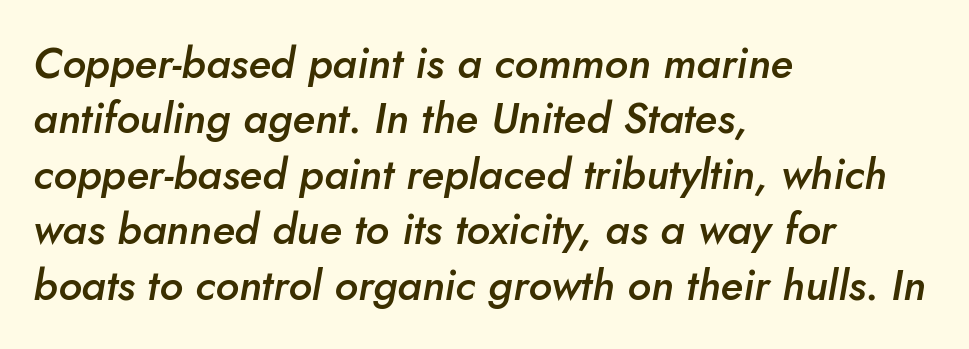
The image shows 43 px semibold type, italic (leaning right); set left-aligned, normal line spacing (1.29x), normal letter spacing, not underlined; low stroke contrast and a small x-height.
